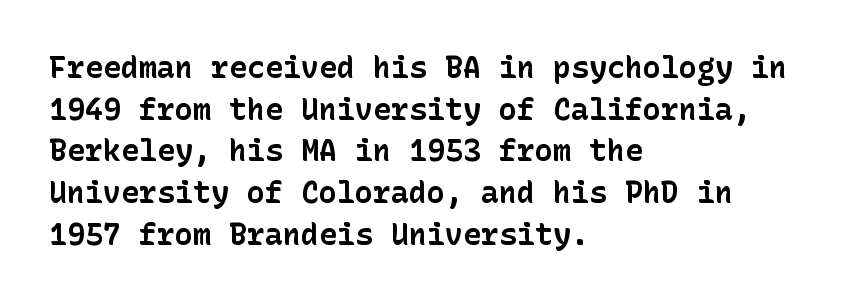
Q: Is the text bold? A: Yes.
Q: Is the text italic (slanted)? A: No, it is upright.
Q: Is the typeface a serif or a sans-serif typeface? A: Sans-serif.
Q: Is the text underlined? A: No.
Q: How is the paragraph aligned? A: Left-aligned.
Q: Is the spacing between letters normal or unusually wide? A: Normal.
Q: Is the spacing between lines tight, normal or loose? A: Normal.
Q: Width (condensed, normal, or wide)? A: Normal.
Q: Stroke contrast? A: Low.
Q: x-height? A: Medium.
